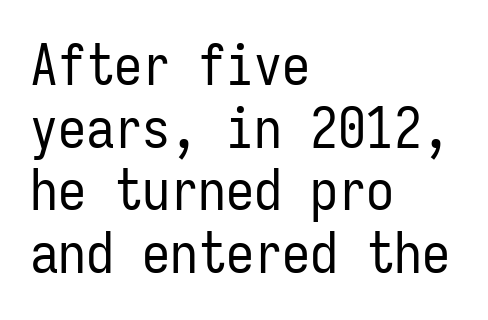
Q: Is the text bold? A: No.
Q: Is the text italic (slanted)? A: No, it is upright.
Q: Is the typeface a serif or a sans-serif typeface? A: Sans-serif.
Q: Is the text underlined? A: No.
Q: How is the paragraph aligned? A: Left-aligned.
Q: Is the spacing between letters normal or unusually wide? A: Normal.
Q: Is the spacing between lines tight, normal or loose? A: Tight.
Q: Width (condensed, normal, or wide)? A: Condensed.
Q: Stroke contrast? A: Low.
Q: x-height? A: Medium.
Q: Monospaced? A: Yes.
